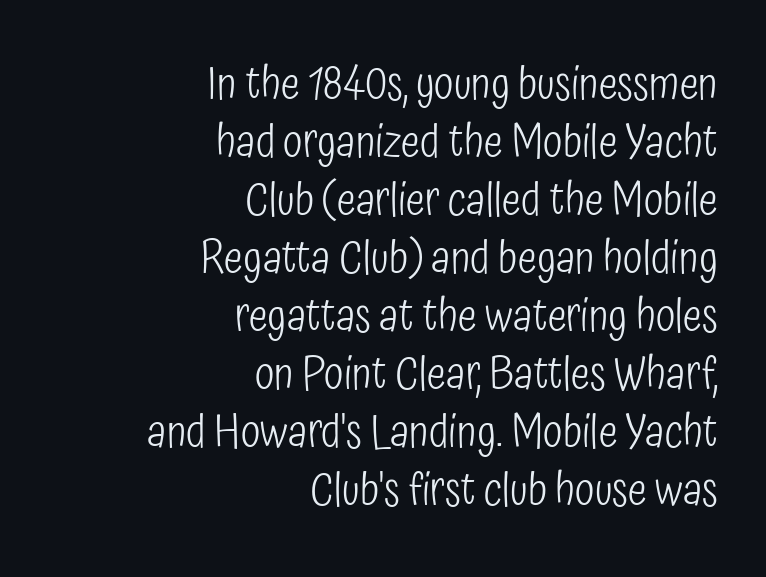
Q: Is the text bold? A: No.
Q: Is the text italic (slanted)? A: No, it is upright.
Q: Is the typeface a serif or a sans-serif typeface? A: Sans-serif.
Q: Is the text underlined? A: No.
Q: How is the paragraph aligned? A: Right-aligned.
Q: Is the spacing between letters normal or unusually wide? A: Normal.
Q: Is the spacing between lines tight, normal or loose? A: Normal.
Q: Width (condensed, normal, or wide)? A: Condensed.
Q: Stroke contrast? A: Low.
Q: x-height? A: Medium.
Q: Monospaced? A: No.
